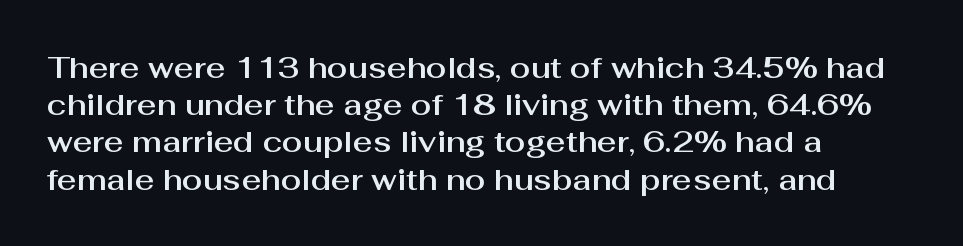
Letters rest on an invisible, unmarked baseline. Tracking value appears to be zero — textbook default spacing. This sample has the flowing, uneven cadence of proportional lettering. The rag falls on the right side of this text block. The type family on display is of the sans-serif kind.
